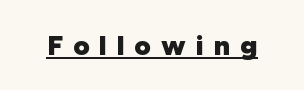
Q: Is the text bold? A: Yes.
Q: Is the text italic (slanted)? A: No, it is upright.
Q: Is the typeface a serif or a sans-serif typeface? A: Sans-serif.
Q: Is the text underlined? A: Yes.
Q: Is the spacing between letters normal or unusually wide? A: Unusually wide.
Q: Width (condensed, normal, or wide)? A: Normal.
Q: Stroke contrast? A: Low.
Q: x-height? A: Medium.
Q: Monospaced? A: No.
